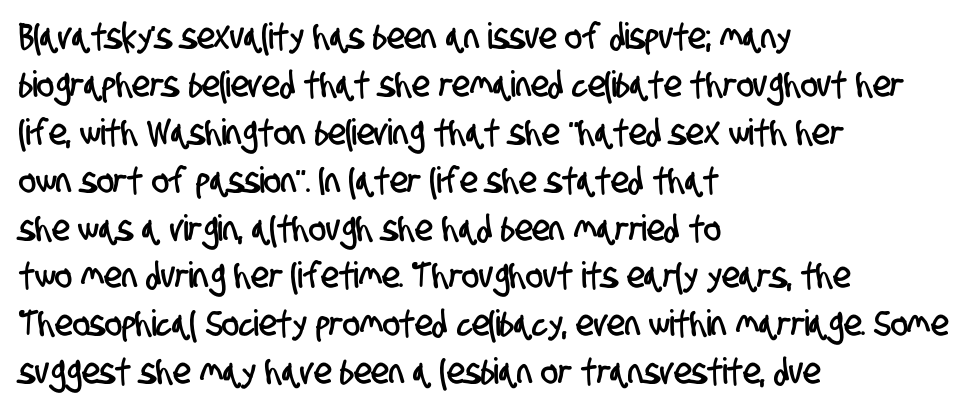
Q: Is the typeface a serif or a sans-serif typeface? A: Sans-serif.
Q: Is the text underlined? A: No.
Q: How is the paragraph aligned? A: Left-aligned.
Q: Is the spacing between letters normal or unusually wide? A: Normal.
Q: Is the spacing between lines tight, normal or loose? A: Normal.
Q: Width (condensed, normal, or wide)? A: Condensed.
Q: Stroke contrast? A: Low.
Q: x-height? A: Large.
Q: Monospaced? A: No.
